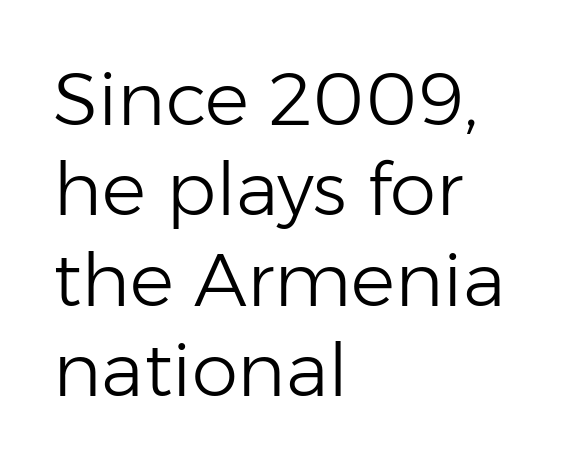
{"serif": "no", "italic": "no", "bold": "no", "weight": "light", "width": "normal", "stroke_contrast": "low", "x_height": "medium", "monospaced": "no", "underline": "no", "align": "left", "line_spacing_ratio": 1.22, "letter_spacing": "normal", "letter_spacing_em": 0.0, "glyph_px": 74}
